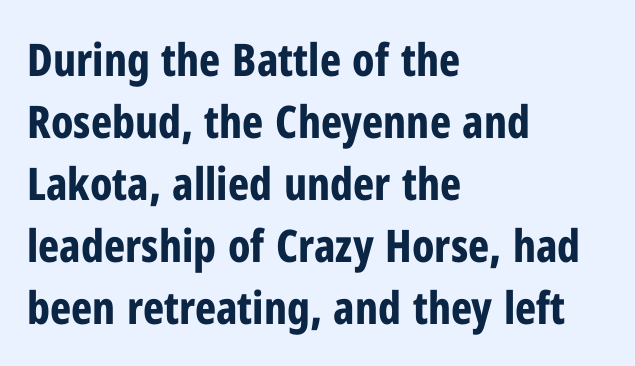
Check where the strokes stop: nothing finishes them off — pure sans. This sample uses an upright cut, with every glyph sitting square on the baseline. The leading is moderate, giving the passage an even texture. Beneath every word, the page is bare. Horizontally, the lines are justified to the leading edge only.
